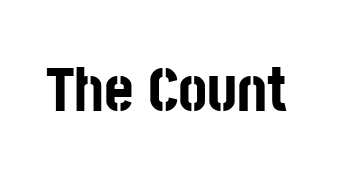
{"serif": "no", "italic": "no", "bold": "yes", "weight": "bold", "width": "condensed", "stroke_contrast": "low", "x_height": "large", "monospaced": "no", "underline": "no", "letter_spacing": "normal", "letter_spacing_em": 0.0, "glyph_px": 63}
